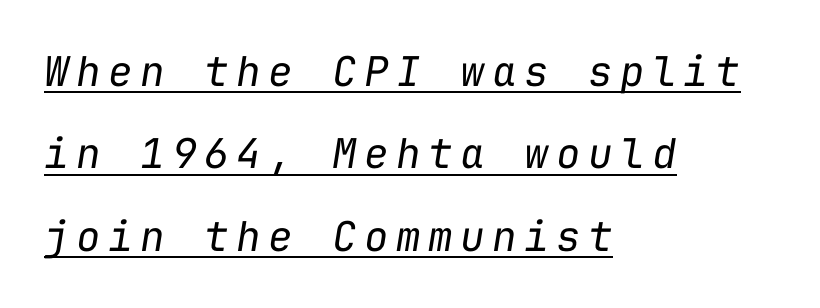
The image shows 41 px regular-weight type, italic (leaning right), monospaced; set left-aligned, loose line spacing (2.01x), underlined; low stroke contrast and a medium x-height.
